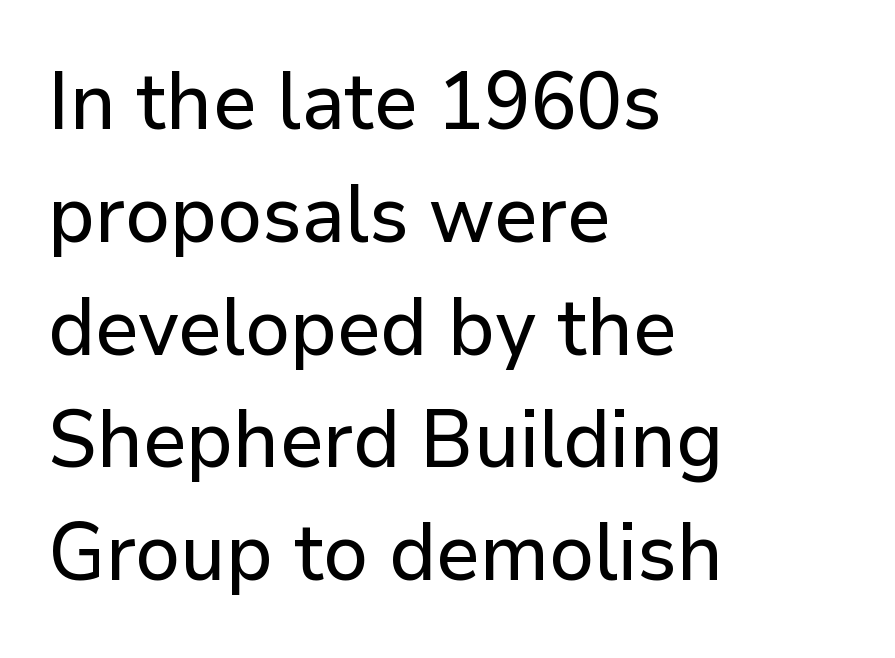
Q: Is the text italic (slanted)? A: No, it is upright.
Q: Is the typeface a serif or a sans-serif typeface? A: Sans-serif.
Q: Is the text underlined? A: No.
Q: How is the paragraph aligned? A: Left-aligned.
Q: Is the spacing between letters normal or unusually wide? A: Normal.
Q: Is the spacing between lines tight, normal or loose? A: Normal.
Q: Width (condensed, normal, or wide)? A: Normal.
Q: Stroke contrast? A: Low.
Q: x-height? A: Medium.
Q: Monospaced? A: No.
